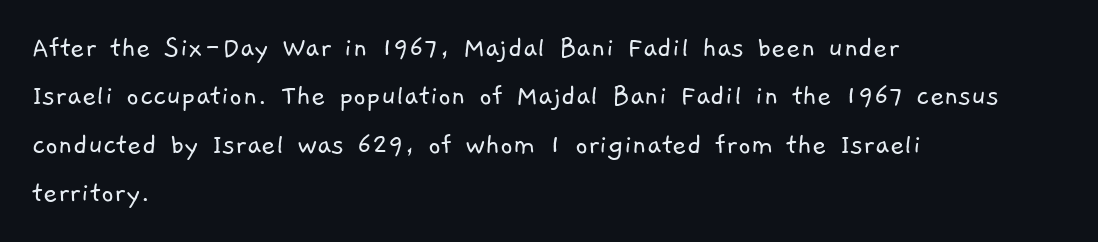
{"serif": "no", "bold": "no", "weight": "light", "width": "normal", "stroke_contrast": "low", "x_height": "medium", "monospaced": "no", "underline": "no", "align": "left", "line_spacing": "normal", "line_spacing_ratio": 1.56, "letter_spacing": "normal", "letter_spacing_em": 0.0, "glyph_px": 31}
